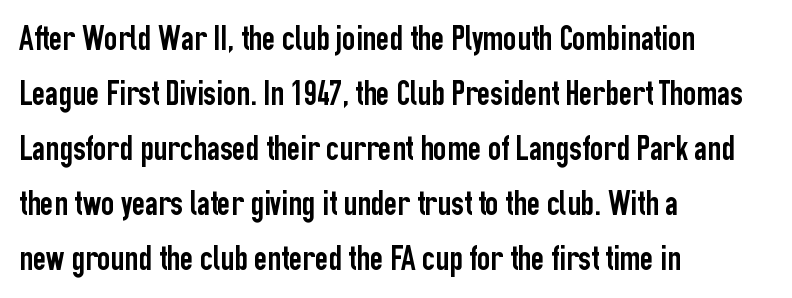
{"serif": "no", "italic": "no", "width": "condensed", "stroke_contrast": "low", "x_height": "medium", "monospaced": "no", "underline": "no", "align": "left", "line_spacing": "normal", "line_spacing_ratio": 1.53, "letter_spacing": "normal", "letter_spacing_em": 0.0, "glyph_px": 36}
